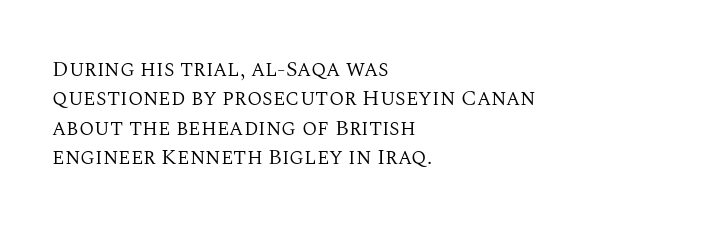
{"italic": "no", "bold": "no", "underline": "no", "align": "left", "line_spacing": "normal", "line_spacing_ratio": 1.34, "letter_spacing": "normal", "letter_spacing_em": 0.0, "glyph_px": 22}
